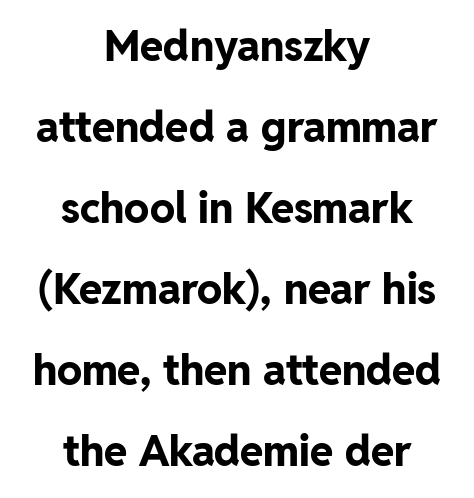
The rendering uses natural spacing where letterforms have individual widths. Serif or sans? Sans — the stroke terminals are bare. The passage shown has conventional tracking throughout. Does the copy run flush right? No — it is centered line by line. If you drew a line through each stem, it would be perfectly vertical. Anything drawn beneath the words? Only blank space.
